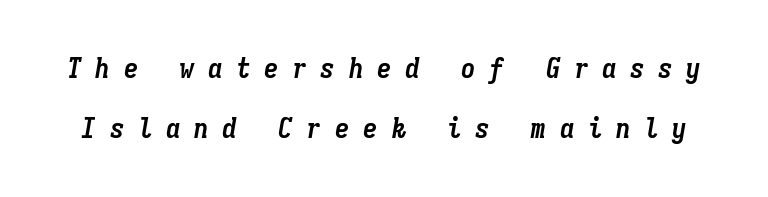
The strip under each line holds only bare page. In terms of leading, this rendering errs on the spacious side. This sample has the even, mechanical cadence of fixed-width lettering. Notice how the stems are inclined rather than vertical — that's the hallmark of italics. Each word looks stretched out because of the extra space between its letters.
